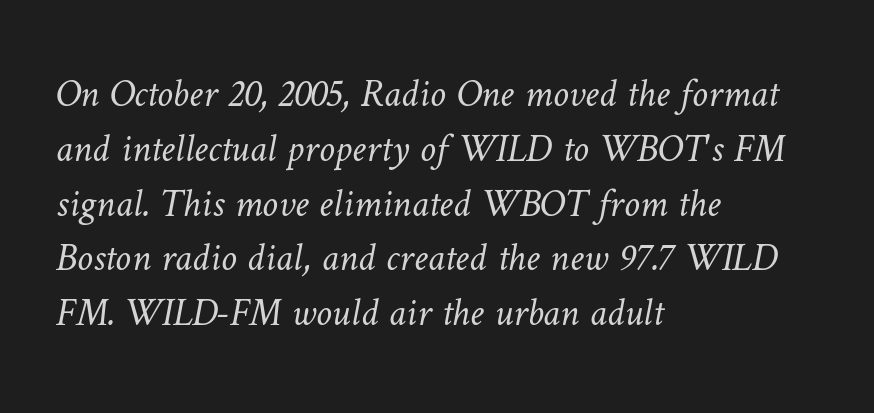
{"bold": "no", "weight": "light", "width": "normal", "stroke_contrast": "low", "x_height": "medium", "monospaced": "no", "underline": "no", "align": "left", "line_spacing": "normal", "line_spacing_ratio": 1.37, "letter_spacing": "normal", "letter_spacing_em": 0.0, "glyph_px": 40}
